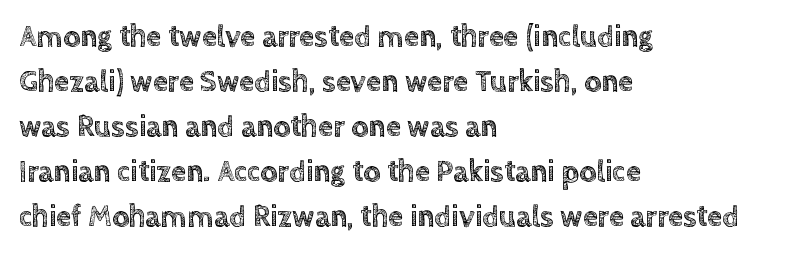
{"italic": "no", "width": "normal", "x_height": "large", "monospaced": "no", "underline": "no", "align": "left", "line_spacing": "normal", "line_spacing_ratio": 1.5, "letter_spacing": "normal", "letter_spacing_em": 0.0, "glyph_px": 30}
